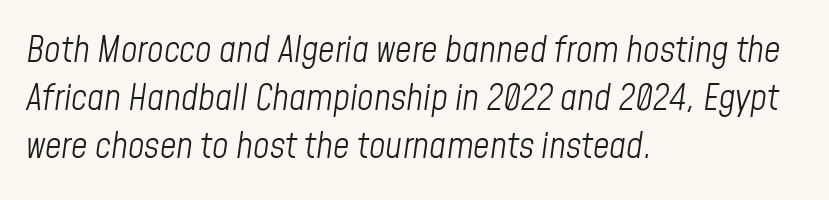
Slanted lettering throughout. Here the designer chose a conventional face with non-uniform glyph widths. Stroke thickness stays within the range of a standard reading face or lighter. Only glyphs here, with clear space below each row.
